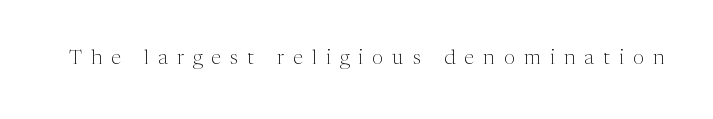
{"italic": "no", "bold": "no", "underline": "no", "letter_spacing": "wide", "letter_spacing_em": 0.47, "glyph_px": 20}
